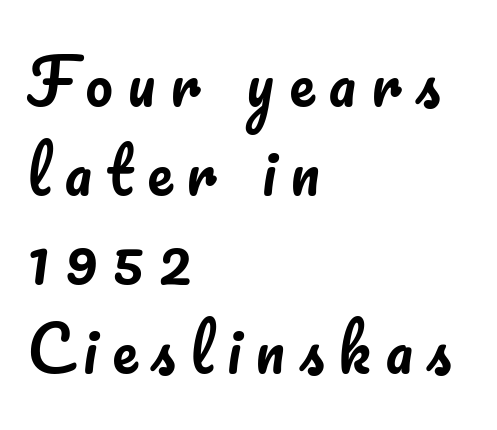
The image shows 61 px text type; set left-aligned, normal line spacing (1.46x), unusually wide letter spacing (+0.24 em), not underlined; low stroke contrast and a small x-height.
